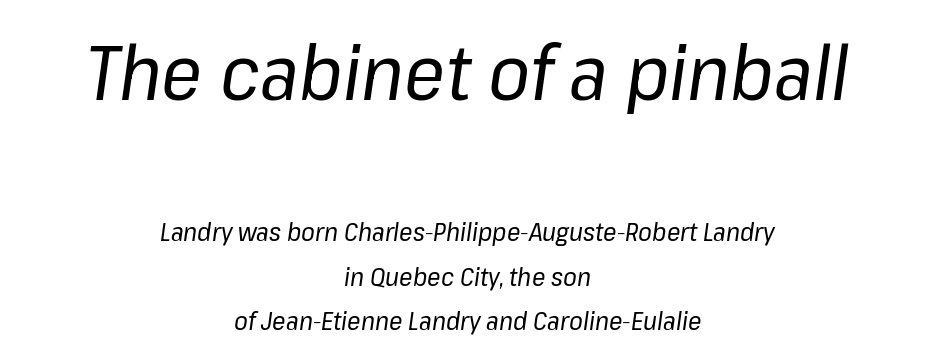
Q: Is the text bold? A: No.
Q: Is the text italic (slanted)? A: Yes, it leans right by about 8 degrees.
Q: Is the text underlined? A: No.
Q: How is the paragraph aligned? A: Centered.
Q: Is the spacing between letters normal or unusually wide? A: Normal.
Q: Which block of text is set in a larger size, the first (top) or the second (bottom)? A: The first (top) one.
Q: Width (condensed, normal, or wide)? A: Normal.
Q: Stroke contrast? A: Low.
Q: x-height? A: Medium.
Q: Monospaced? A: No.
